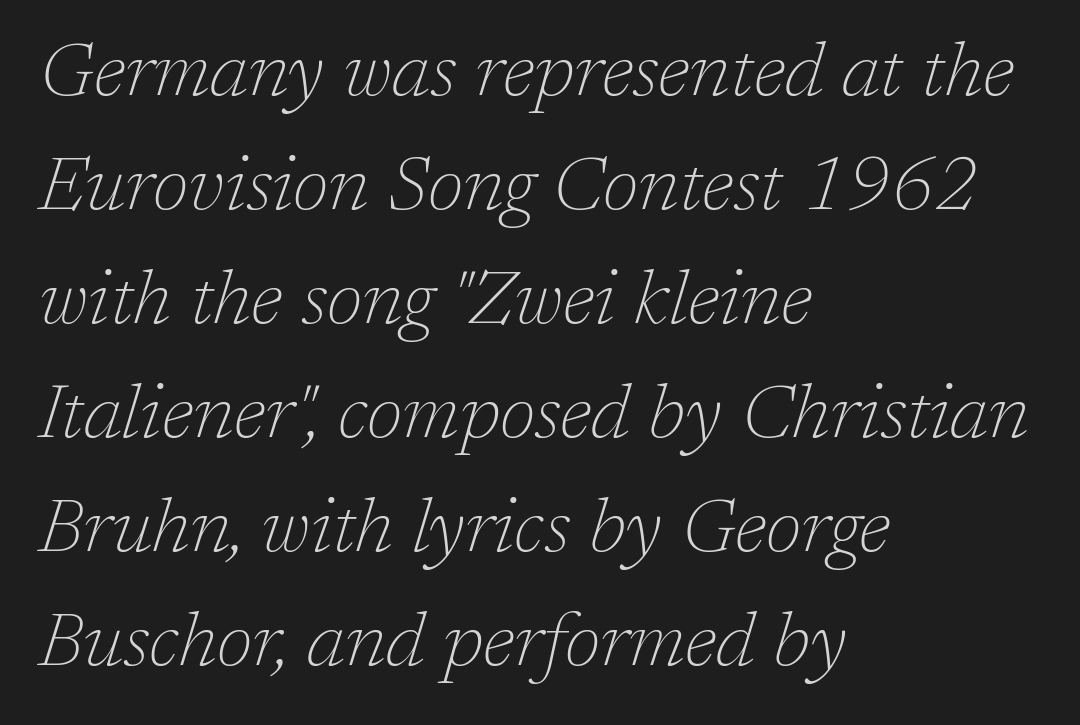
Caption: multi-line text, flush left, ragged right. Classification — serif. This reads as an unemphasized weight, regular at the heaviest. Reading down the column, the eye jumps a familiar distance to each next line.
